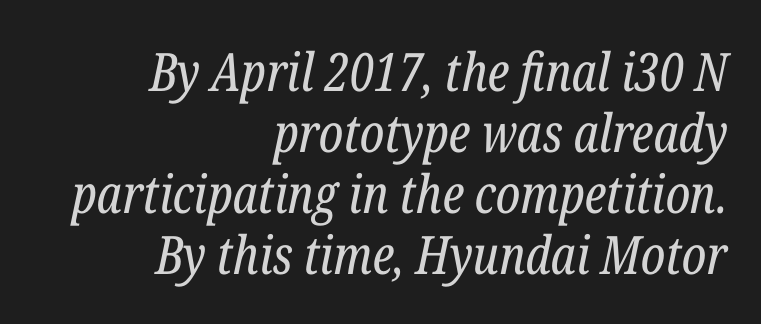
Q: Is the text bold? A: No.
Q: Is the text italic (slanted)? A: Yes, it leans right by about 12 degrees.
Q: Is the typeface a serif or a sans-serif typeface? A: Serif.
Q: Is the text underlined? A: No.
Q: How is the paragraph aligned? A: Right-aligned.
Q: Is the spacing between letters normal or unusually wide? A: Normal.
Q: Is the spacing between lines tight, normal or loose? A: Tight.
Q: Width (condensed, normal, or wide)? A: Condensed.
Q: Stroke contrast? A: Low.
Q: x-height? A: Medium.
Q: Monospaced? A: No.
